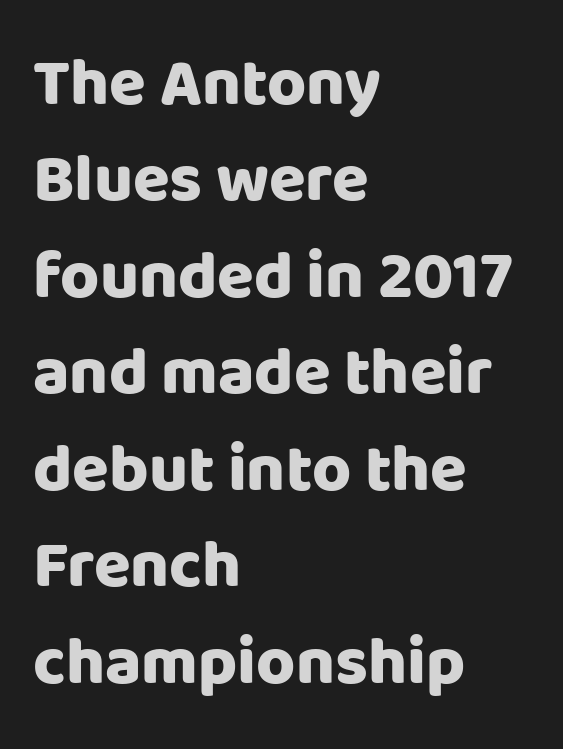
Descenders are the only things crossing below the line. Normally led — the rows are evenly, conventionally spaced. This is sans-serif lettering, the kind often seen on screens and signage. A typesetter would call this zero additional tracking.
